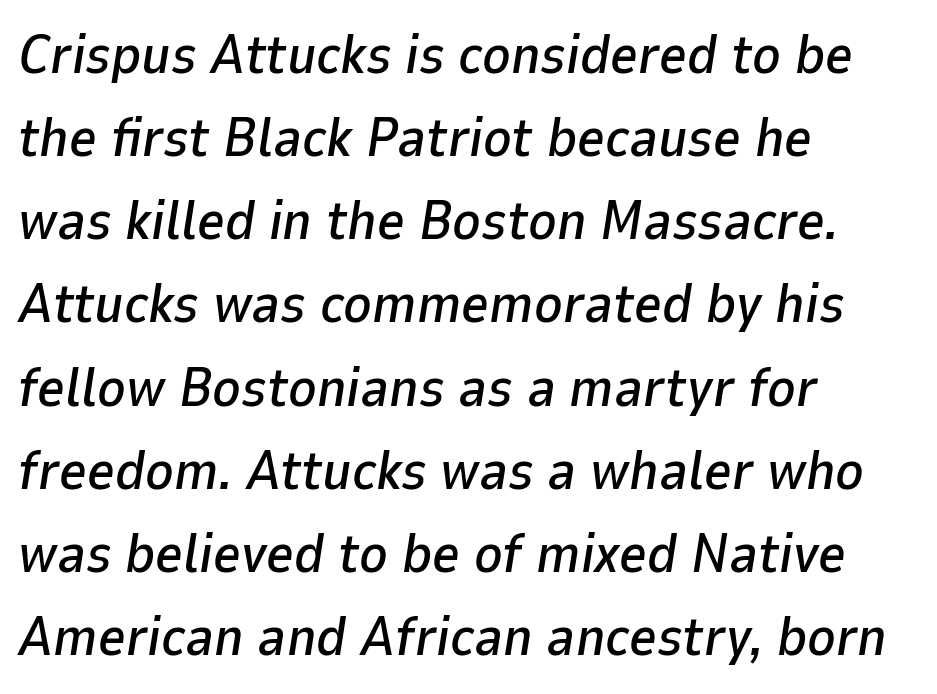
{"italic": "yes", "lean": "right", "slant_degrees": 9, "width": "normal", "stroke_contrast": "low", "x_height": "medium", "monospaced": "no", "underline": "no", "align": "left", "line_spacing": "normal", "line_spacing_ratio": 1.54, "letter_spacing": "normal", "letter_spacing_em": 0.0, "glyph_px": 54}
